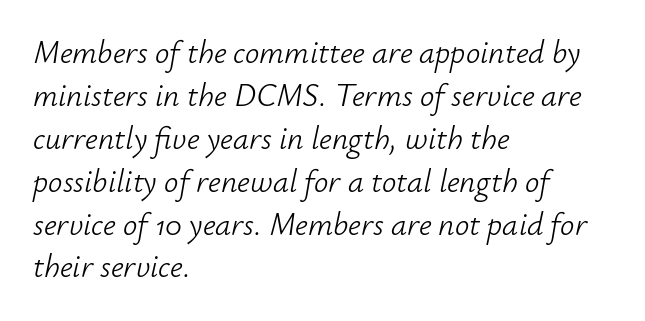
The image shows 32 px light type, italic (leaning right); set left-aligned, normal line spacing (1.34x), normal letter spacing, not underlined; low stroke contrast and a small x-height.
